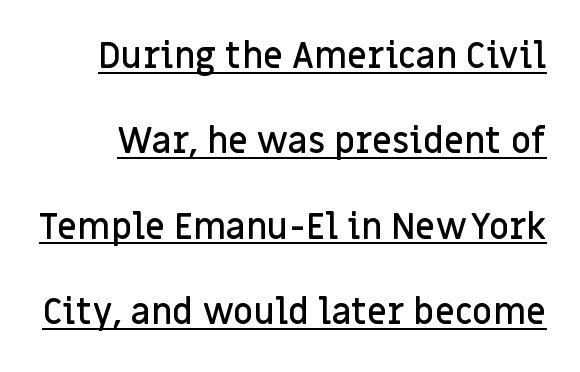
The passage shown is underscored from start to finish. A semibold gives these letters moderate extra thickness, short of bold. Stroke terminals: plain, sans-serif. These lines stand farther apart than default settings would place them. Spacing verdict: proportional, widths tailored to each character.
